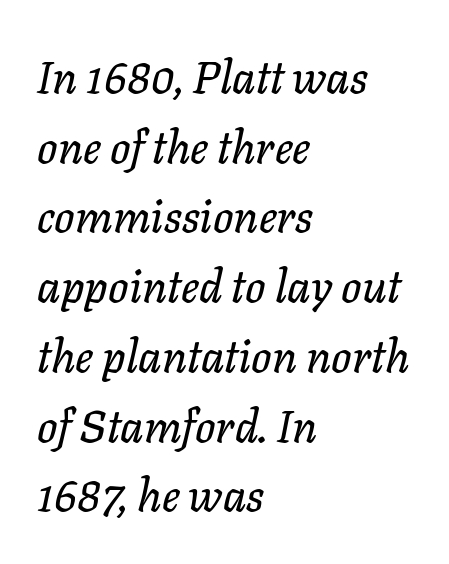
The image shows 45 px text type, italic (leaning right); set left-aligned, normal line spacing (1.55x), normal letter spacing, not underlined; low stroke contrast and a medium x-height.
